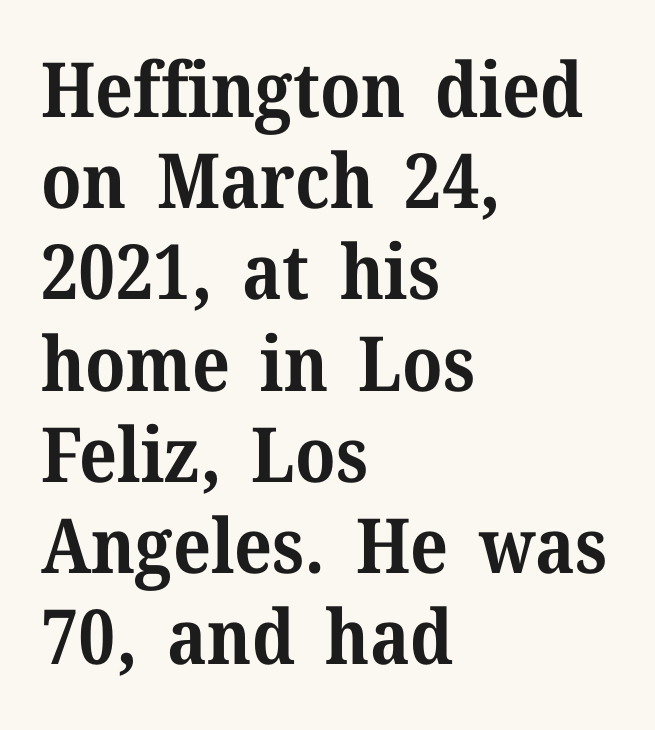
{"serif": "yes", "italic": "no", "bold": "yes", "weight": "bold", "width": "normal", "stroke_contrast": "medium", "x_height": "medium", "monospaced": "no", "underline": "no", "align": "left", "line_spacing_ratio": 1.2, "letter_spacing": "normal", "letter_spacing_em": 0.0, "glyph_px": 76}
